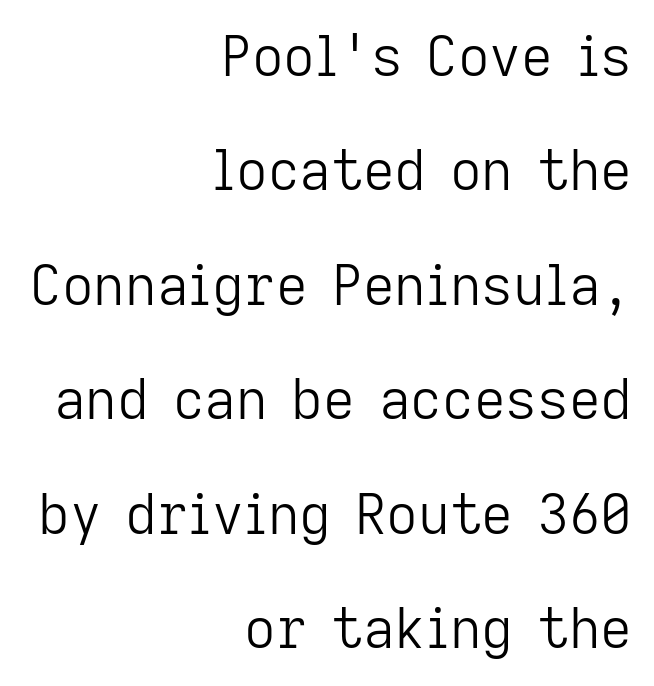
The image shows 55 px light sans-serif type, upright; set right-aligned, loose line spacing (2.08x), normal letter spacing, not underlined; low stroke contrast and a medium x-height.
